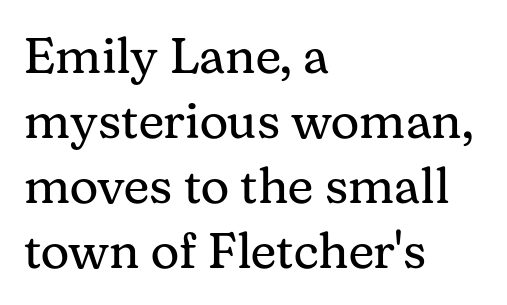
The image shows 50 px regular-weight serif type, upright; set left-aligned, normal line spacing (1.3x), normal letter spacing, not underlined; medium stroke contrast and a medium x-height.
